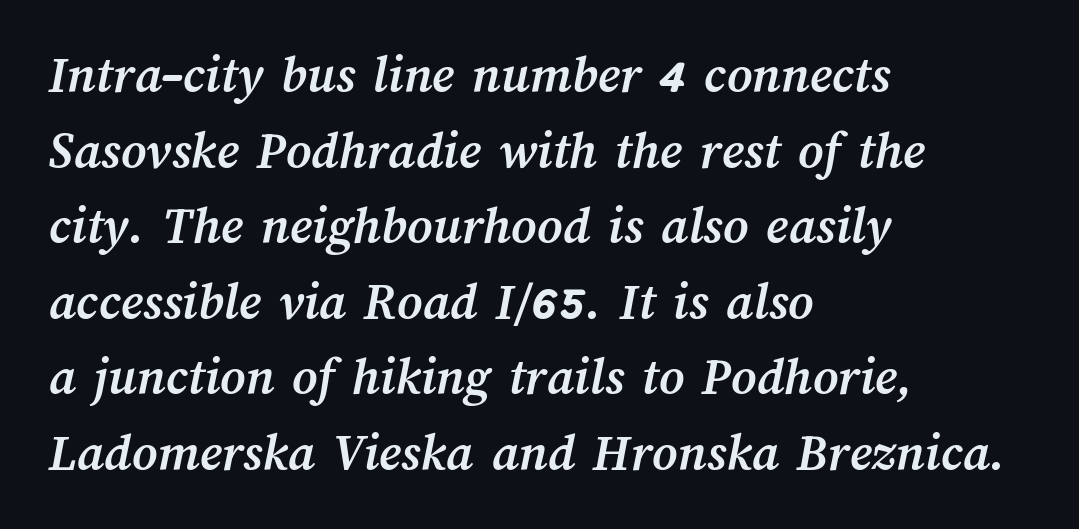
Q: Is the text bold? A: Yes.
Q: Is the text underlined? A: No.
Q: How is the paragraph aligned? A: Left-aligned.
Q: Is the spacing between letters normal or unusually wide? A: Normal.
Q: Is the spacing between lines tight, normal or loose? A: Normal.
Q: Width (condensed, normal, or wide)? A: Normal.
Q: Stroke contrast? A: Medium.
Q: x-height? A: Medium.
Q: Monospaced? A: No.
